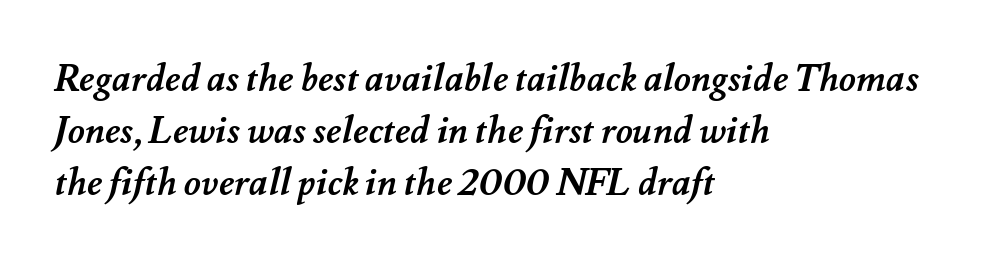
{"bold": "yes", "weight": "semibold", "width": "normal", "stroke_contrast": "medium", "x_height": "small", "monospaced": "no", "underline": "no", "align": "left", "line_spacing": "normal", "line_spacing_ratio": 1.4, "letter_spacing": "normal", "letter_spacing_em": 0.0, "glyph_px": 37}
